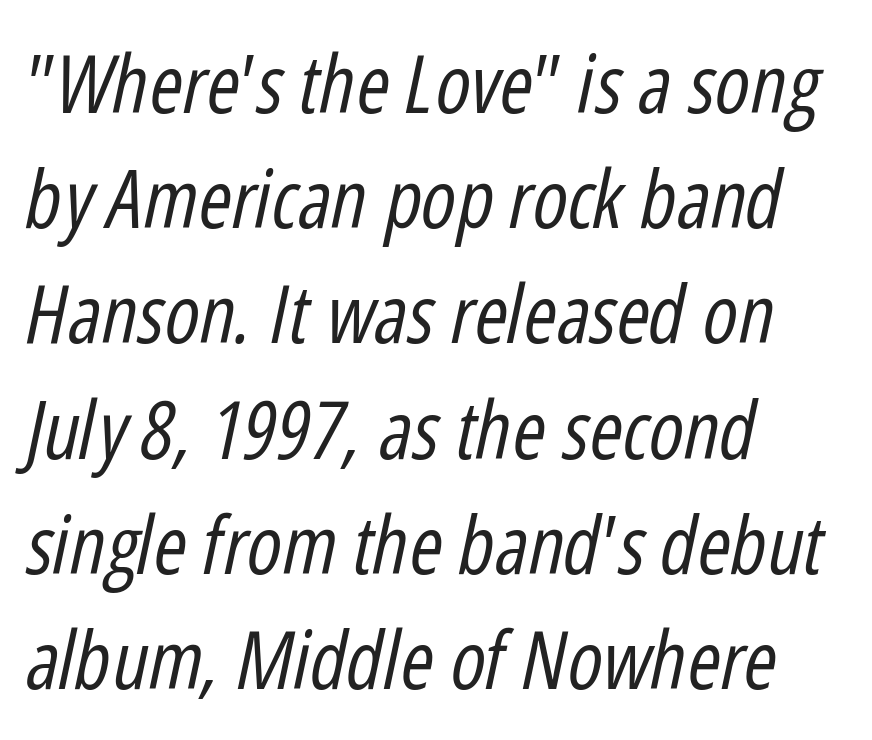
Interline gaps are of average width in this sample. The glyphs are unaccompanied by any horizontal stroke below them. Italic? Definitely — the glyphs are oblique. Tracking value appears to be zero — textbook default spacing.
